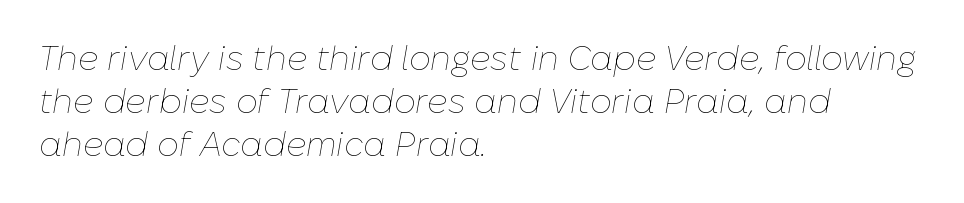
Q: Is the text bold? A: No.
Q: Is the text italic (slanted)? A: Yes, it leans right by about 10 degrees.
Q: Is the text underlined? A: No.
Q: How is the paragraph aligned? A: Left-aligned.
Q: Is the spacing between letters normal or unusually wide? A: Normal.
Q: Is the spacing between lines tight, normal or loose? A: Normal.
Q: Width (condensed, normal, or wide)? A: Normal.
Q: Stroke contrast? A: Low.
Q: x-height? A: Medium.
Q: Monospaced? A: No.
